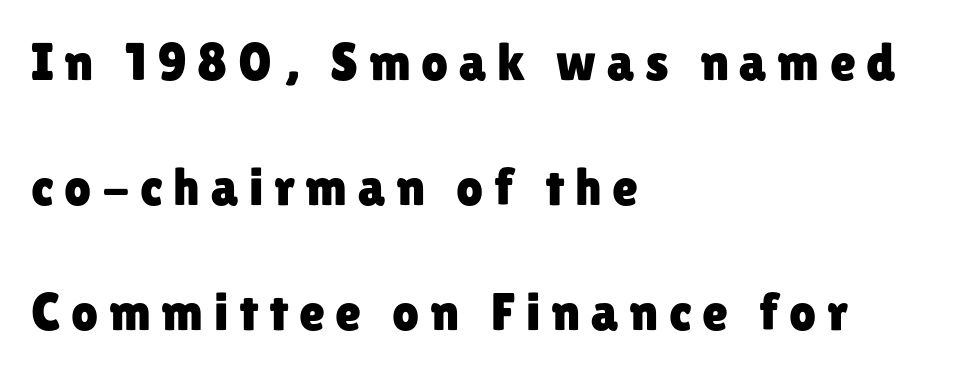
{"serif": "no", "italic": "no", "width": "normal", "stroke_contrast": "low", "x_height": "medium", "monospaced": "no", "underline": "no", "align": "left", "line_spacing": "loose", "line_spacing_ratio": 2.36, "letter_spacing": "wide", "letter_spacing_em": 0.2, "glyph_px": 53}
